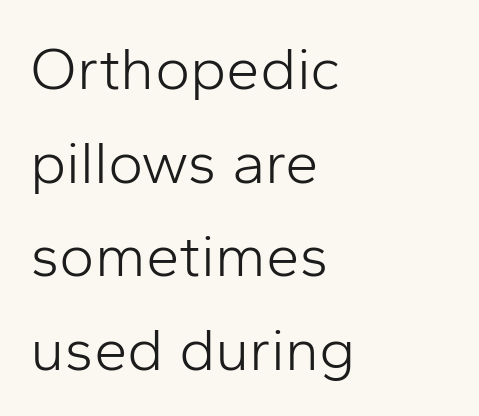
The image shows 60 px light sans-serif type, upright; set left-aligned, normal line spacing (1.56x), normal letter spacing, not underlined; low stroke contrast and a medium x-height.
